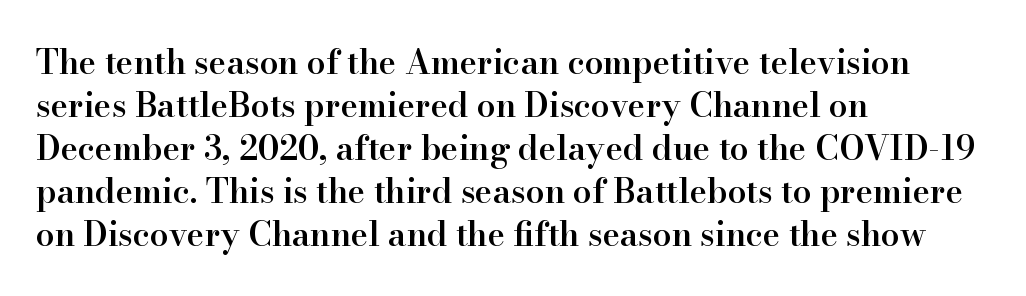
The image shows 33 px semibold serif type, upright; set left-aligned, normal line spacing (1.3x), normal letter spacing, not underlined; high stroke contrast and a small x-height.
